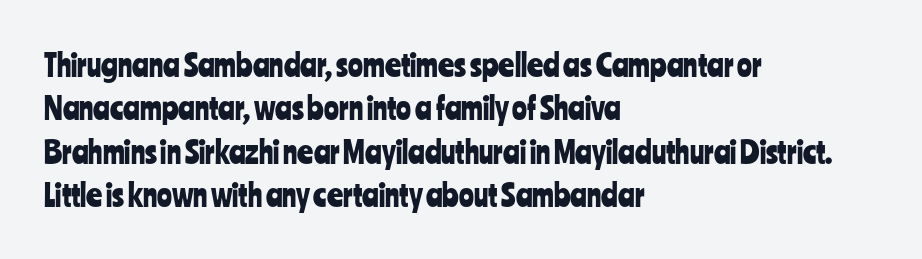
Q: Is the text italic (slanted)? A: No, it is upright.
Q: Is the typeface a serif or a sans-serif typeface? A: Sans-serif.
Q: Is the text underlined? A: No.
Q: How is the paragraph aligned? A: Left-aligned.
Q: Is the spacing between letters normal or unusually wide? A: Normal.
Q: Is the spacing between lines tight, normal or loose? A: Normal.
Q: Width (condensed, normal, or wide)? A: Condensed.
Q: Stroke contrast? A: Low.
Q: x-height? A: Medium.
Q: Monospaced? A: No.
